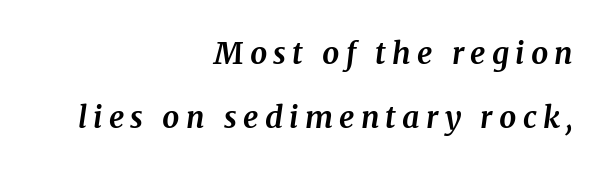
{"serif": "yes", "italic": "yes", "lean": "right", "slant_degrees": 8, "bold": "yes", "weight": "bold", "width": "normal", "stroke_contrast": "medium", "x_height": "medium", "monospaced": "no", "underline": "no", "align": "right", "line_spacing": "loose", "line_spacing_ratio": 2.15, "letter_spacing": "wide", "letter_spacing_em": 0.21, "glyph_px": 30}
